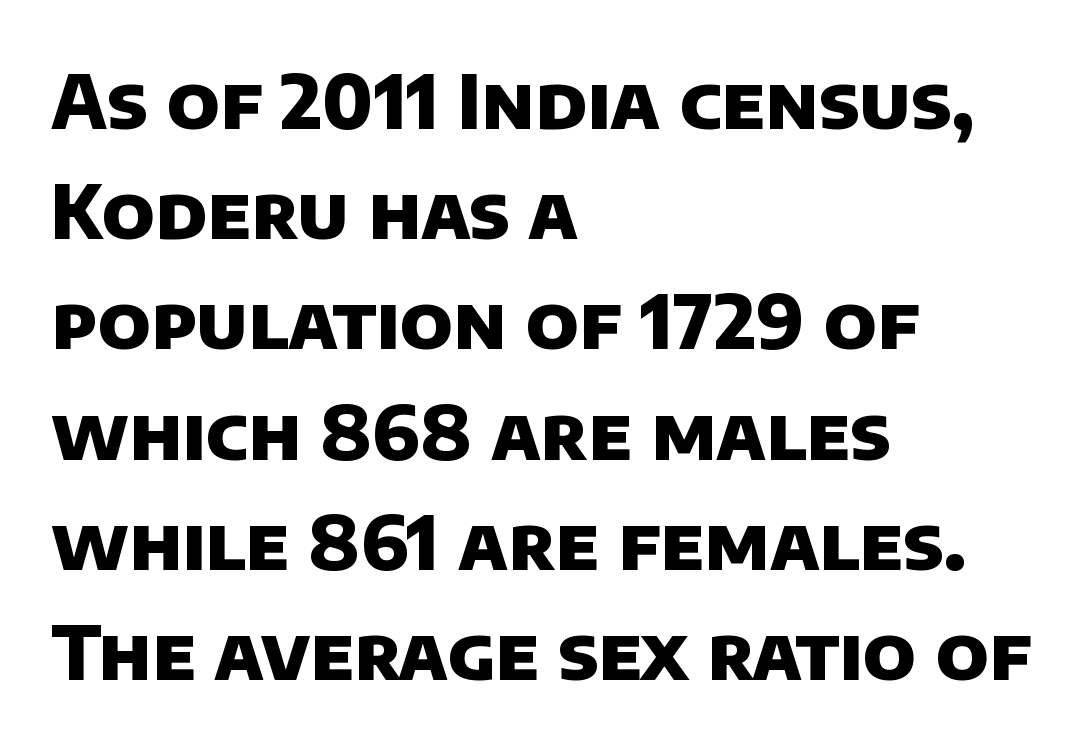
Q: Is the text bold? A: Yes.
Q: Is the typeface a serif or a sans-serif typeface? A: Sans-serif.
Q: Is the text underlined? A: No.
Q: How is the paragraph aligned? A: Left-aligned.
Q: Is the spacing between letters normal or unusually wide? A: Normal.
Q: Is the spacing between lines tight, normal or loose? A: Normal.
Q: Width (condensed, normal, or wide)? A: Normal.
Q: Stroke contrast? A: Low.
Q: x-height? A: Large.
Q: Monospaced? A: No.
